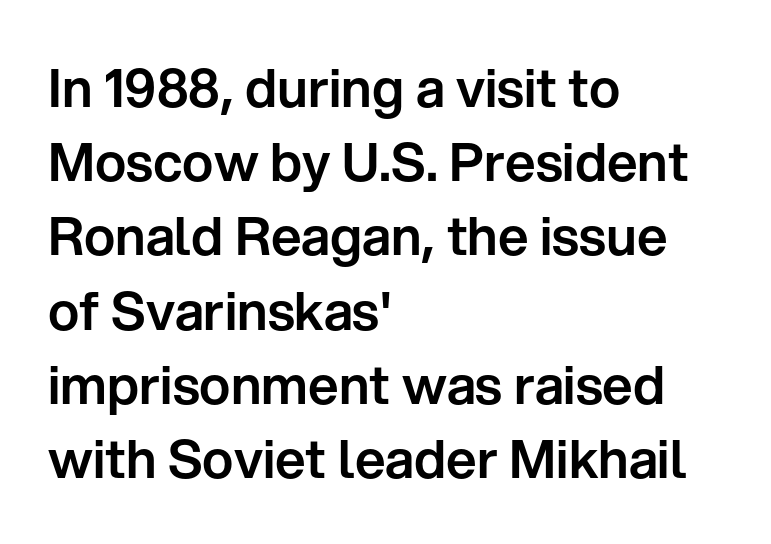
{"serif": "no", "italic": "no", "width": "normal", "stroke_contrast": "low", "x_height": "medium", "monospaced": "no", "underline": "no", "align": "left", "line_spacing": "normal", "line_spacing_ratio": 1.4, "letter_spacing": "normal", "letter_spacing_em": 0.0, "glyph_px": 53}
